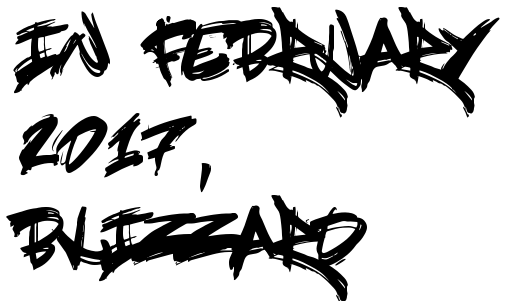
Q: Is the text italic (slanted)? A: Yes.
Q: Is the typeface a serif or a sans-serif typeface? A: Sans-serif.
Q: Is the text underlined? A: No.
Q: How is the paragraph aligned? A: Left-aligned.
Q: Is the spacing between letters normal or unusually wide? A: Normal.
Q: Width (condensed, normal, or wide)? A: Condensed.
Q: x-height? A: Large.
